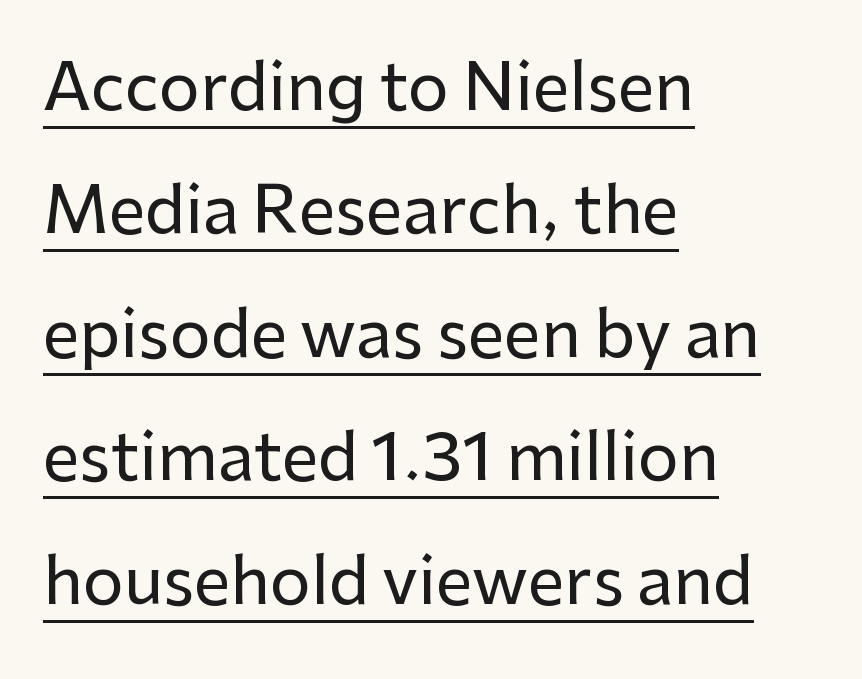
{"serif": "no", "italic": "no", "width": "normal", "stroke_contrast": "low", "x_height": "medium", "monospaced": "no", "underline": "yes", "align": "left", "line_spacing": "loose", "line_spacing_ratio": 1.9, "letter_spacing": "normal", "letter_spacing_em": 0.0, "glyph_px": 65}
